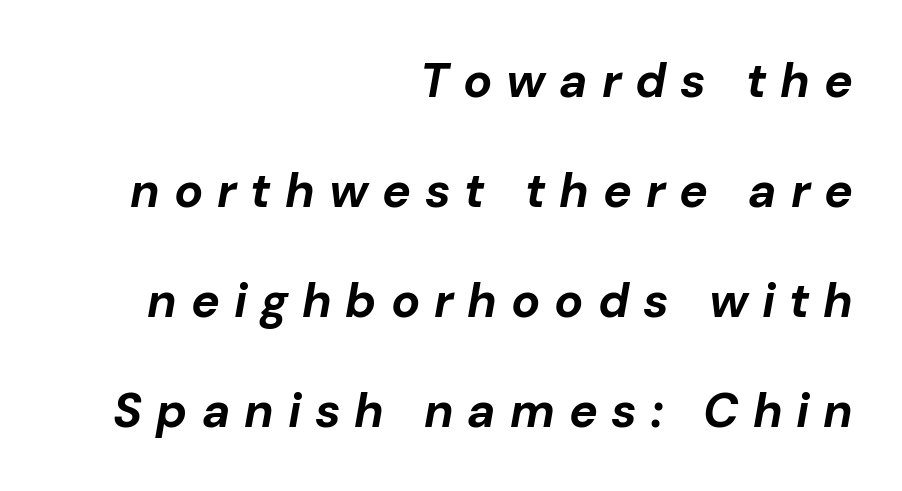
Q: Is the text bold? A: Yes.
Q: Is the text italic (slanted)? A: Yes, it leans right by about 10 degrees.
Q: Is the text underlined? A: No.
Q: How is the paragraph aligned? A: Right-aligned.
Q: Is the spacing between letters normal or unusually wide? A: Unusually wide.
Q: Is the spacing between lines tight, normal or loose? A: Loose.
Q: Width (condensed, normal, or wide)? A: Normal.
Q: Stroke contrast? A: Low.
Q: x-height? A: Medium.
Q: Monospaced? A: No.
